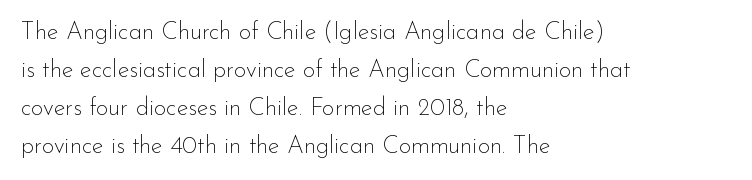
Caption: standard tracking, unaltered. How would I describe the line gaps? Plain and ordinary. Notice how the stems are strictly vertical — no italics here. The typeface has the unassuming heft of standard copy or less. The lines are quadded left.
